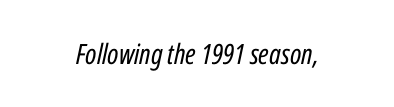
{"italic": "yes", "lean": "right", "slant_degrees": 12, "bold": "no", "weight": "regular", "width": "condensed", "stroke_contrast": "low", "x_height": "medium", "monospaced": "no", "underline": "no", "align": "center", "letter_spacing": "normal", "letter_spacing_em": 0.0, "glyph_px": 28}
